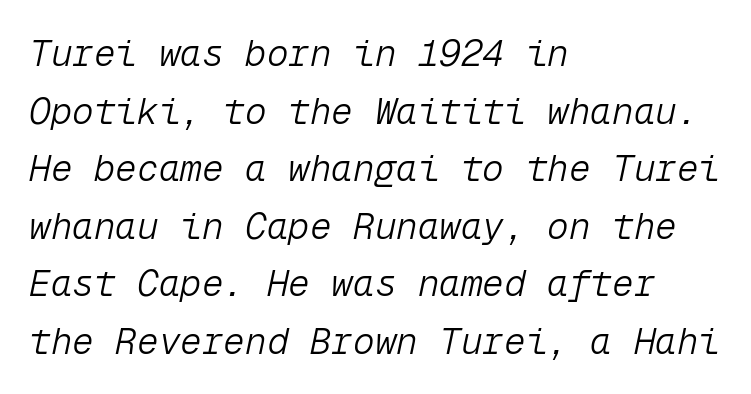
Q: Is the text bold? A: No.
Q: Is the text italic (slanted)? A: Yes, it leans right by about 12 degrees.
Q: Is the text underlined? A: No.
Q: How is the paragraph aligned? A: Left-aligned.
Q: Is the spacing between letters normal or unusually wide? A: Normal.
Q: Is the spacing between lines tight, normal or loose? A: Normal.
Q: Width (condensed, normal, or wide)? A: Normal.
Q: Stroke contrast? A: Low.
Q: x-height? A: Medium.
Q: Monospaced? A: Yes.
